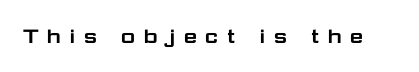
The image shows 25 px text type, upright; set unusually wide letter spacing (+0.25 em), not underlined.
